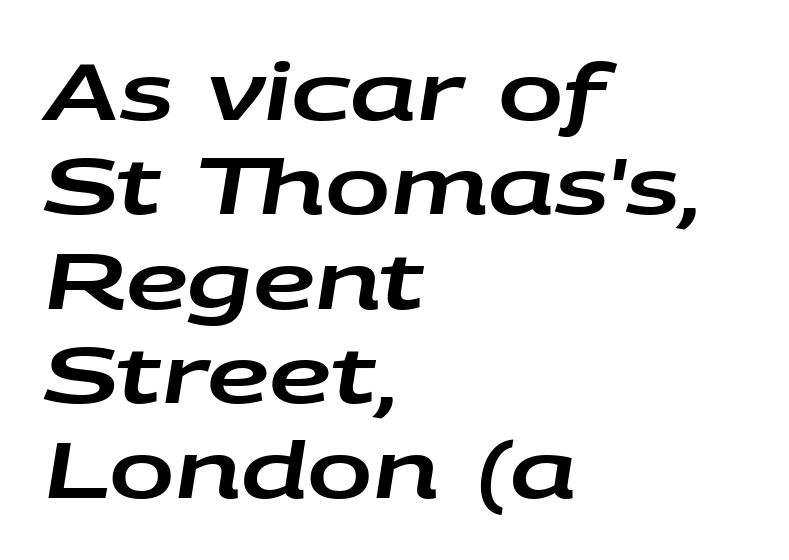
The image shows 78 px wide type, italic (leaning right); set left-aligned, line spacing 1.21x, normal letter spacing, not underlined; low stroke contrast and a large x-height.
